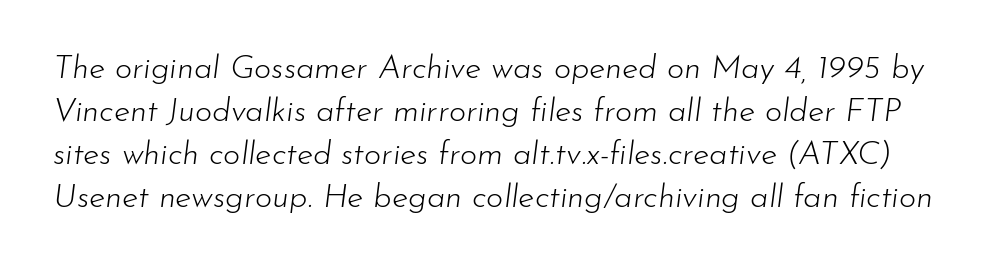
The image shows 33 px light type, italic (leaning right); set normal line spacing (1.3x), normal letter spacing, not underlined; low stroke contrast and a small x-height.
